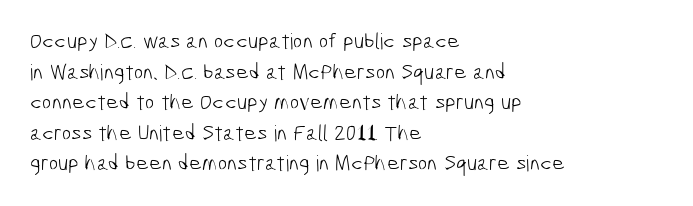
The image shows 22 px text type; set left-aligned, normal line spacing (1.39x), normal letter spacing, not underlined.
